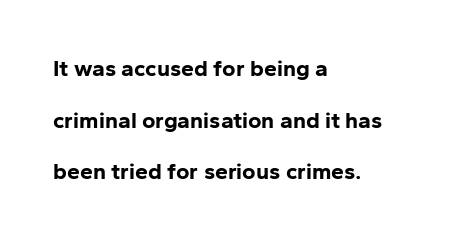
{"italic": "no", "bold": "yes", "underline": "no", "align": "left", "line_spacing": "loose", "line_spacing_ratio": 2.24, "letter_spacing": "normal", "letter_spacing_em": 0.0, "glyph_px": 23}
